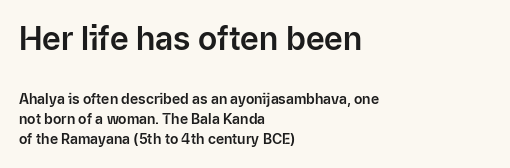
The image shows 32 px sans-serif type, upright; set left-aligned, normal line spacing (1.43x), normal letter spacing, not underlined; the first (top) block is 2.29x larger; low stroke contrast and a medium x-height.
